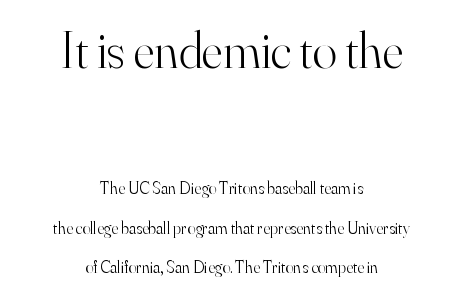
Q: Is the text bold? A: No.
Q: Is the text italic (slanted)? A: No, it is upright.
Q: Is the typeface a serif or a sans-serif typeface? A: Serif.
Q: Is the text underlined? A: No.
Q: How is the paragraph aligned? A: Centered.
Q: Is the spacing between letters normal or unusually wide? A: Normal.
Q: Is the spacing between lines tight, normal or loose? A: Loose.
Q: Which block of text is set in a larger size, the first (top) or the second (bottom)? A: The first (top) one.
Q: Width (condensed, normal, or wide)? A: Normal.
Q: Stroke contrast? A: High.
Q: x-height? A: Small.
Q: Monospaced? A: No.
